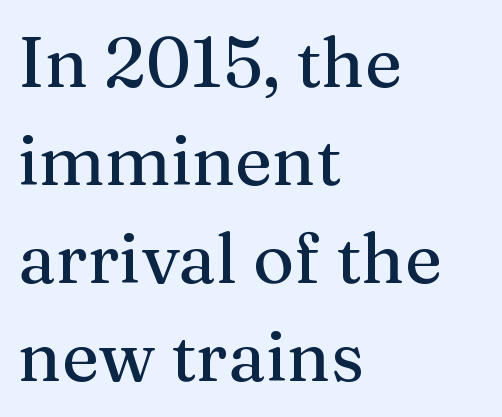
The image shows 70 px serif type, upright; set left-aligned, normal line spacing (1.4x), normal letter spacing, not underlined; medium stroke contrast and a medium x-height.
